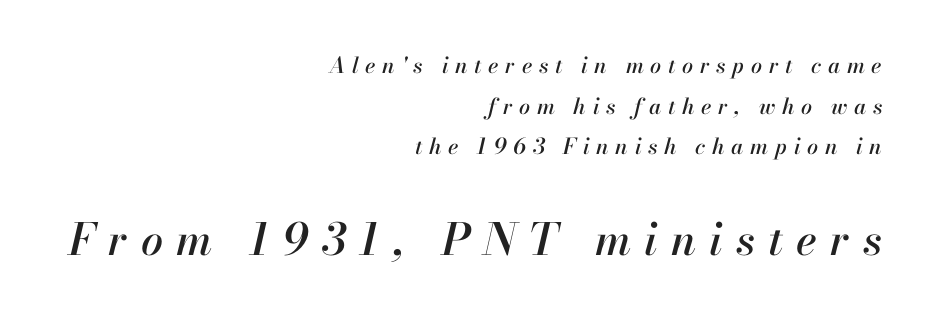
Q: Is the text italic (slanted)? A: Yes, it leans right by about 13 degrees.
Q: Is the text underlined? A: No.
Q: How is the paragraph aligned? A: Right-aligned.
Q: Is the spacing between letters normal or unusually wide? A: Unusually wide.
Q: Which block of text is set in a larger size, the first (top) or the second (bottom)? A: The second (bottom) one.
Q: Width (condensed, normal, or wide)? A: Normal.
Q: Stroke contrast? A: High.
Q: x-height? A: Small.
Q: Monospaced? A: No.
